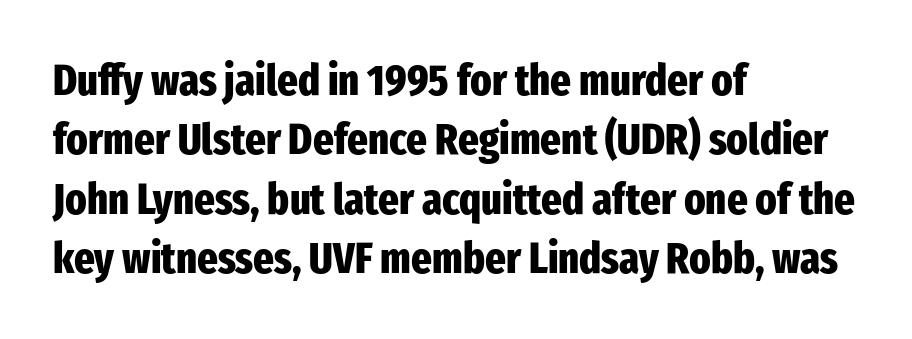
The baseline area is clear. The letters advance in unequal steps, a hallmark of proportional type. The letters stand straight up with perfectly vertical stems. Horizontal bands of white between lines are of average thickness. The horizontal fit of the characters is conventional and even. Leftover space on each line is placed entirely after the last word.
